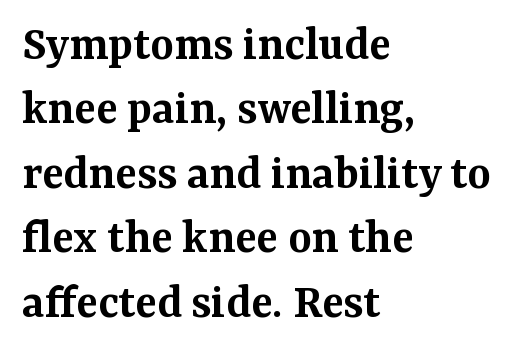
Summary of weight: moderately heavy, a semibold. Typographically, this falls in the serif category. Casual observation: everything's shoved over to the left. Varying glyph widths throughout — classic text-font behaviour. The baseline area is clear.
